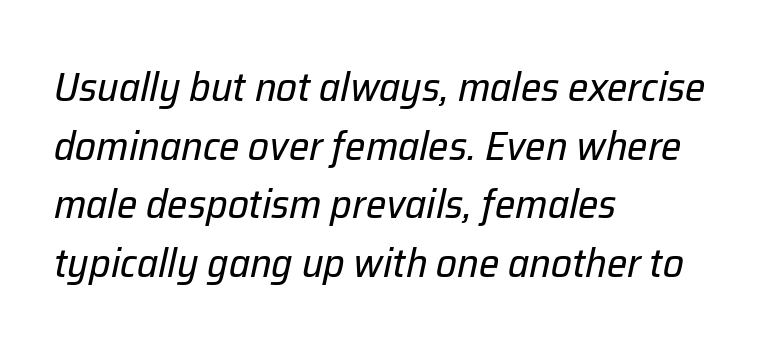
The image shows 41 px regular-weight type, italic (leaning right); set left-aligned, normal line spacing (1.43x), normal letter spacing, not underlined; low stroke contrast and a medium x-height.
